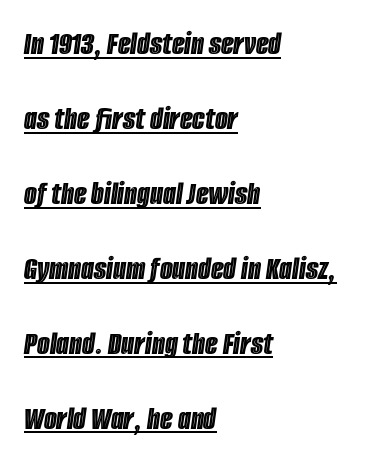
Q: Is the text italic (slanted)? A: Yes, it leans right by about 8 degrees.
Q: Is the text underlined? A: Yes.
Q: How is the paragraph aligned? A: Left-aligned.
Q: Is the spacing between letters normal or unusually wide? A: Normal.
Q: Is the spacing between lines tight, normal or loose? A: Loose.
Q: Width (condensed, normal, or wide)? A: Condensed.
Q: x-height? A: Large.
Q: Monospaced? A: No.
